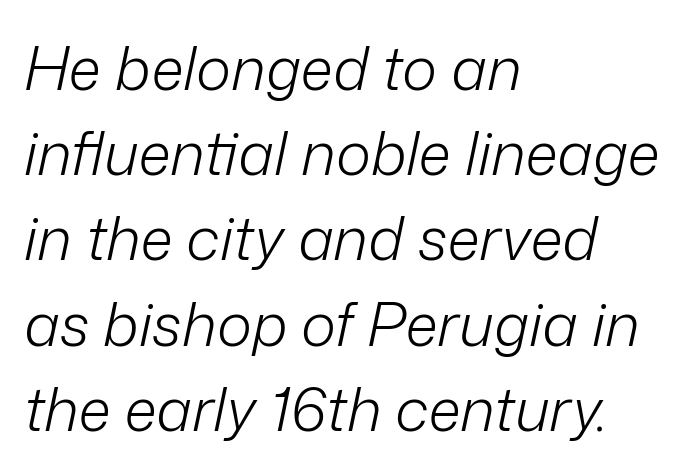
Q: Is the text bold? A: No.
Q: Is the text italic (slanted)? A: Yes, it leans right by about 12 degrees.
Q: Is the text underlined? A: No.
Q: How is the paragraph aligned? A: Left-aligned.
Q: Is the spacing between letters normal or unusually wide? A: Normal.
Q: Is the spacing between lines tight, normal or loose? A: Normal.
Q: Width (condensed, normal, or wide)? A: Normal.
Q: Stroke contrast? A: Low.
Q: x-height? A: Medium.
Q: Monospaced? A: No.
